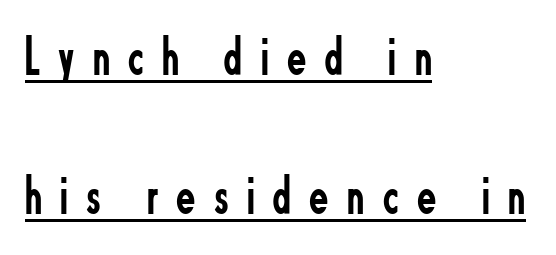
{"serif": "no", "italic": "no", "bold": "no", "weight": "regular", "width": "condensed", "stroke_contrast": "low", "x_height": "small", "monospaced": "no", "underline": "yes", "align": "left", "line_spacing": "loose", "line_spacing_ratio": 2.48, "letter_spacing": "wide", "letter_spacing_em": 0.33, "glyph_px": 56}
